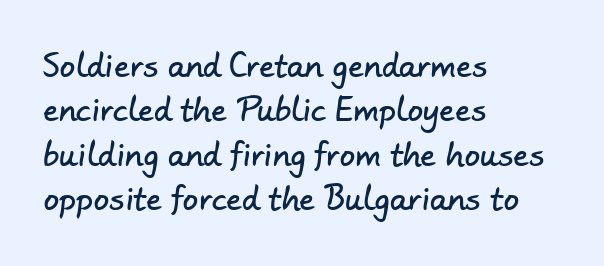
The image shows 31 px sans-serif type; set left-aligned, normal line spacing (1.43x), normal letter spacing, not underlined; low stroke contrast and a small x-height.
